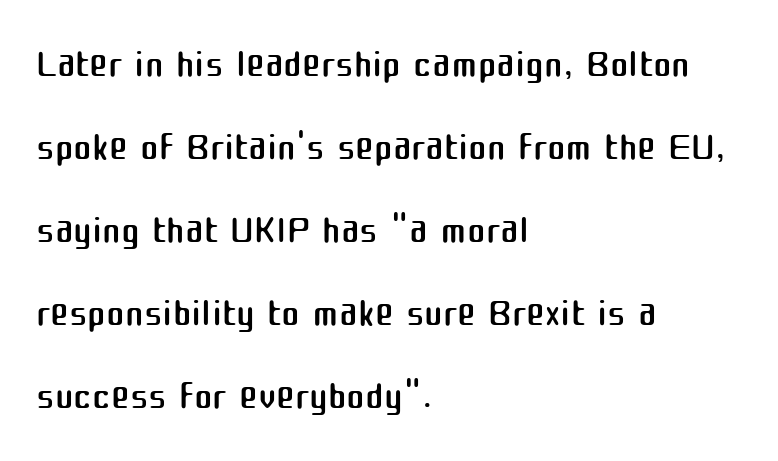
Q: Is the text bold? A: No.
Q: Is the text italic (slanted)? A: No, it is upright.
Q: Is the typeface a serif or a sans-serif typeface? A: Sans-serif.
Q: Is the text underlined? A: No.
Q: How is the paragraph aligned? A: Left-aligned.
Q: Is the spacing between letters normal or unusually wide? A: Normal.
Q: Is the spacing between lines tight, normal or loose? A: Normal.
Q: Width (condensed, normal, or wide)? A: Normal.
Q: Stroke contrast? A: Medium.
Q: x-height? A: Medium.
Q: Monospaced? A: No.
